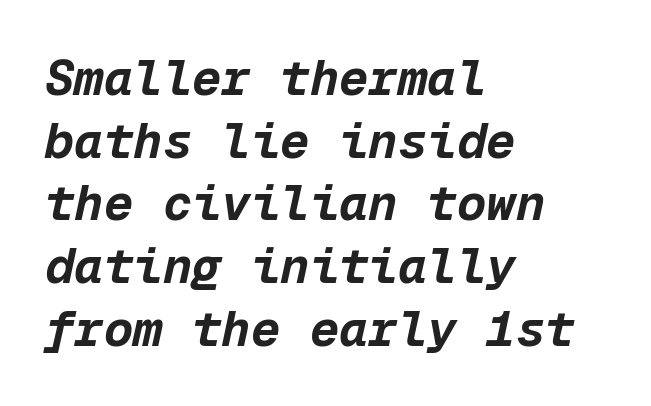
{"italic": "yes", "lean": "right", "slant_degrees": 12, "bold": "yes", "weight": "bold", "width": "normal", "stroke_contrast": "low", "x_height": "medium", "monospaced": "yes", "underline": "no", "align": "left", "line_spacing": "normal", "line_spacing_ratio": 1.28, "letter_spacing": "normal", "letter_spacing_em": 0.0, "glyph_px": 49}
